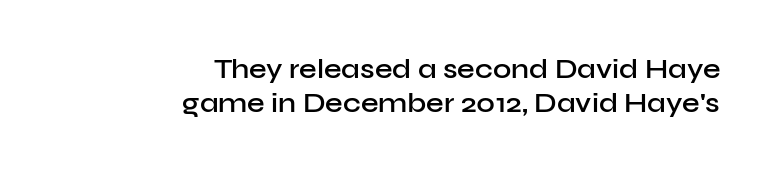
Italic: no, the glyphs are upright roman. The typesetter chose a ragged-left arrangement here. You could not count columns in this text — the font is proportionally spaced. No extra tracking has been applied to these lines. The passage shown is typeset with a sans-serif family. Lines of text with bare space underneath.
